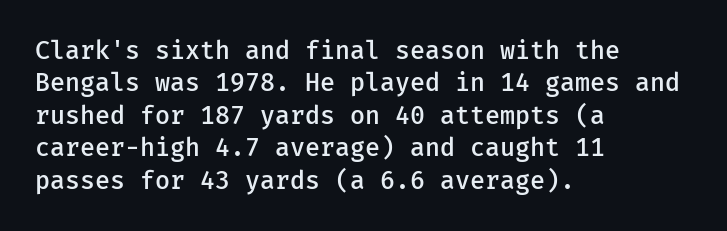
Q: Is the text bold? A: Semi-bold.
Q: Is the text italic (slanted)? A: No, it is upright.
Q: Is the text underlined? A: No.
Q: How is the paragraph aligned? A: Left-aligned.
Q: Is the spacing between letters normal or unusually wide? A: Normal.
Q: Is the spacing between lines tight, normal or loose? A: Normal.
